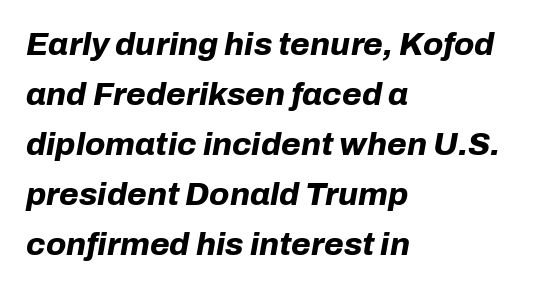
Q: Is the text bold? A: Yes.
Q: Is the text italic (slanted)? A: Yes, it leans right by about 10 degrees.
Q: Is the text underlined? A: No.
Q: How is the paragraph aligned? A: Left-aligned.
Q: Is the spacing between letters normal or unusually wide? A: Normal.
Q: Is the spacing between lines tight, normal or loose? A: Normal.
Q: Width (condensed, normal, or wide)? A: Normal.
Q: Stroke contrast? A: Low.
Q: x-height? A: Medium.
Q: Monospaced? A: No.
